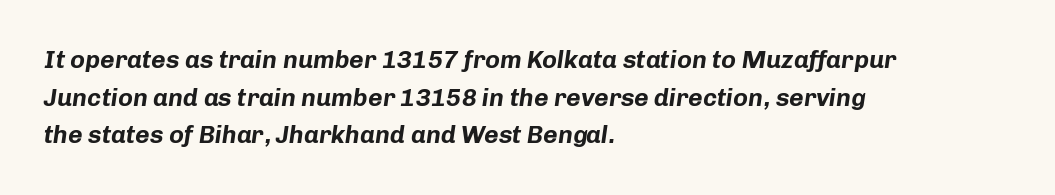
{"italic": "yes", "lean": "right", "slant_degrees": 8, "bold": "yes", "underline": "no", "align": "left", "line_spacing": "normal", "line_spacing_ratio": 1.51, "letter_spacing": "normal", "letter_spacing_em": 0.0, "glyph_px": 25}
